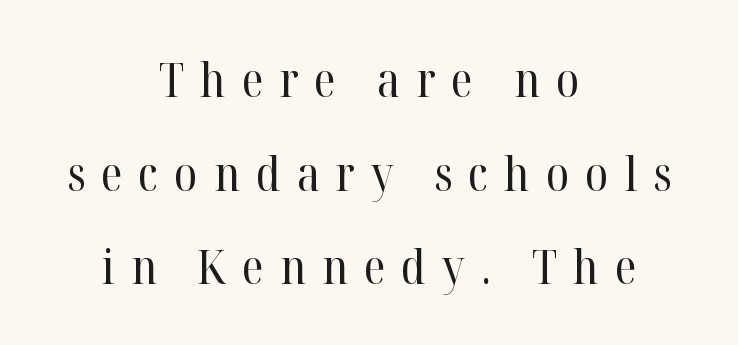
The image shows 47 px regular-weight serif type, upright; set centered, loose line spacing (1.99x), unusually wide letter spacing (+0.34 em), not underlined; high stroke contrast and a medium x-height.
